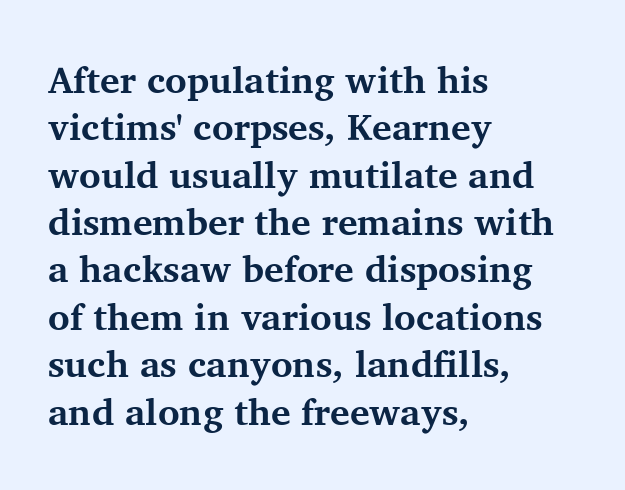
Q: Is the text bold? A: Yes.
Q: Is the text italic (slanted)? A: No, it is upright.
Q: Is the typeface a serif or a sans-serif typeface? A: Serif.
Q: Is the text underlined? A: No.
Q: How is the paragraph aligned? A: Left-aligned.
Q: Is the spacing between letters normal or unusually wide? A: Normal.
Q: Is the spacing between lines tight, normal or loose? A: Normal.
Q: Width (condensed, normal, or wide)? A: Normal.
Q: Stroke contrast? A: Medium.
Q: x-height? A: Medium.
Q: Monospaced? A: No.
